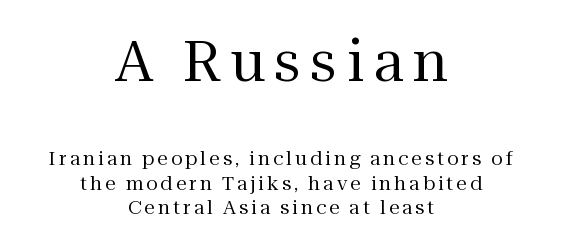
{"serif": "yes", "italic": "no", "bold": "no", "weight": "regular", "width": "normal", "stroke_contrast": "medium", "x_height": "medium", "monospaced": "no", "underline": "no", "align": "center", "line_spacing": "normal", "line_spacing_ratio": 1.29, "larger_block": "first", "size_ratio": 3.0, "glyph_px": 57}
